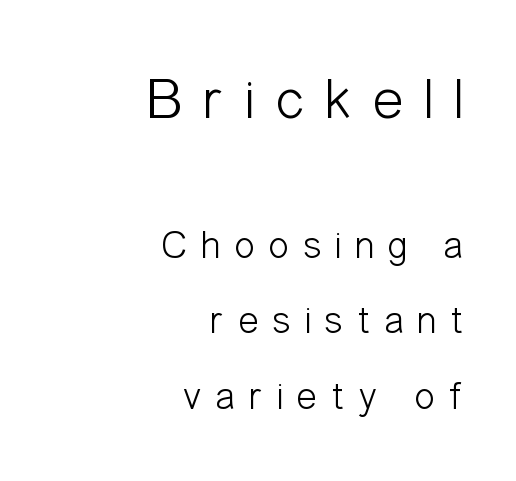
The image shows 59 px light, condensed sans-serif type, upright; set right-aligned, loose line spacing (1.94x), unusually wide letter spacing (+0.34 em), not underlined; the first (top) block is 1.51x larger; low stroke contrast and a medium x-height.
